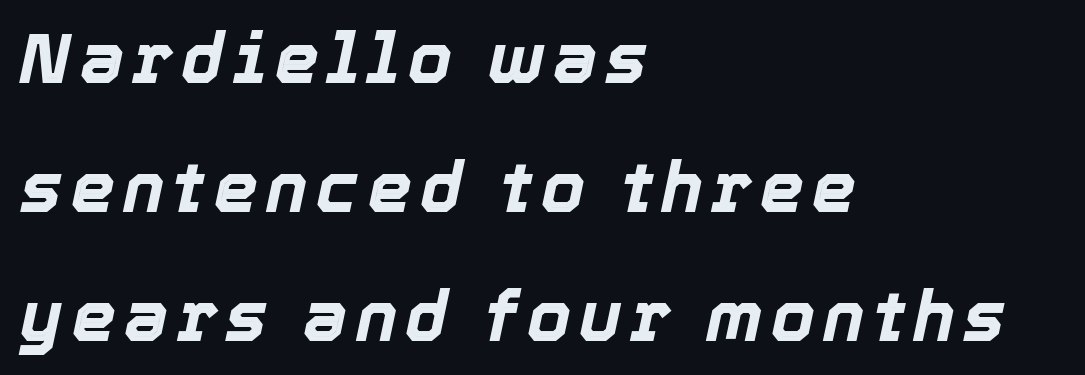
The image shows 70 px bold type, italic (leaning right); set left-aligned, line spacing 1.84x, not underlined; a medium x-height.
